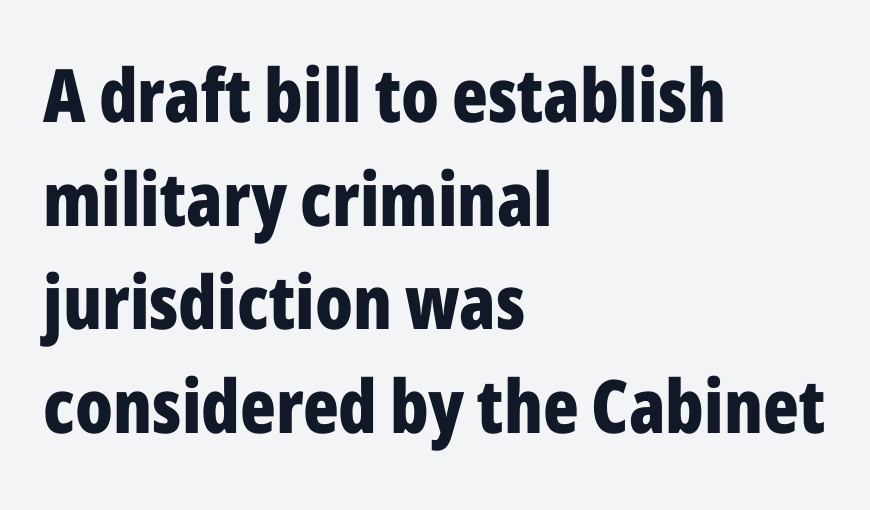
Q: Is the text bold? A: Yes.
Q: Is the text italic (slanted)? A: No, it is upright.
Q: Is the typeface a serif or a sans-serif typeface? A: Sans-serif.
Q: Is the text underlined? A: No.
Q: How is the paragraph aligned? A: Left-aligned.
Q: Is the spacing between letters normal or unusually wide? A: Normal.
Q: Is the spacing between lines tight, normal or loose? A: Normal.
Q: Width (condensed, normal, or wide)? A: Condensed.
Q: Stroke contrast? A: Low.
Q: x-height? A: Medium.
Q: Monospaced? A: No.
